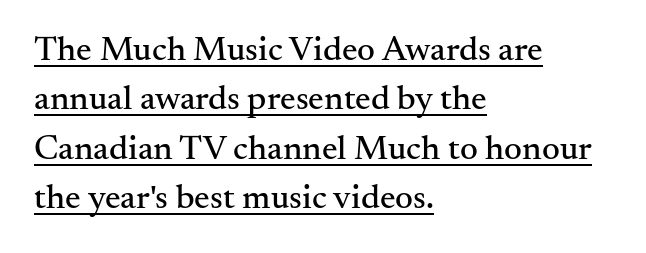
Q: Is the text italic (slanted)? A: No, it is upright.
Q: Is the typeface a serif or a sans-serif typeface? A: Serif.
Q: Is the text underlined? A: Yes.
Q: How is the paragraph aligned? A: Left-aligned.
Q: Is the spacing between letters normal or unusually wide? A: Normal.
Q: Is the spacing between lines tight, normal or loose? A: Normal.
Q: Width (condensed, normal, or wide)? A: Normal.
Q: Stroke contrast? A: Medium.
Q: x-height? A: Small.
Q: Monospaced? A: No.
